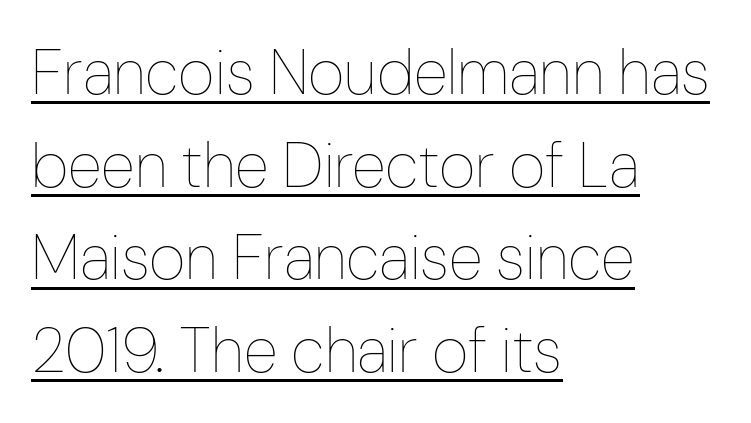
Q: Is the text bold? A: No.
Q: Is the text italic (slanted)? A: No, it is upright.
Q: Is the text underlined? A: Yes.
Q: How is the paragraph aligned? A: Left-aligned.
Q: Is the spacing between letters normal or unusually wide? A: Normal.
Q: Is the spacing between lines tight, normal or loose? A: Normal.
Q: Width (condensed, normal, or wide)? A: Condensed.
Q: Stroke contrast? A: Low.
Q: x-height? A: Medium.
Q: Monospaced? A: No.
